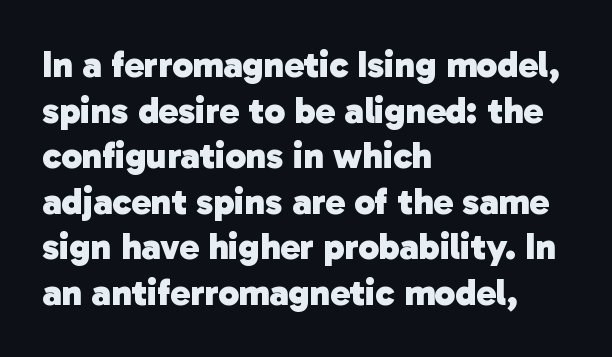
The image shows 37 px heavy sans-serif type; set left-aligned, line spacing 1.23x, normal letter spacing, not underlined; low stroke contrast and a medium x-height.
